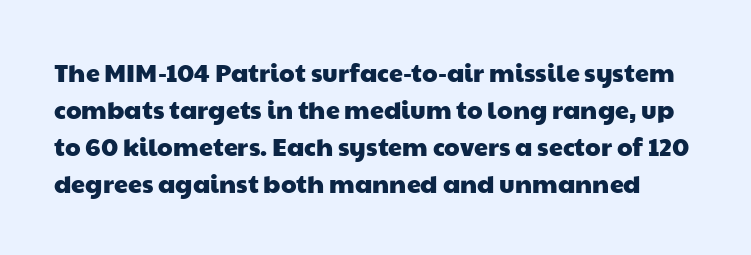
{"underline": "no", "line_spacing": "normal", "line_spacing_ratio": 1.48, "letter_spacing": "normal", "letter_spacing_em": 0.0, "glyph_px": 25}
